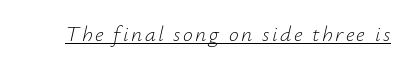
Observe the lean: these are italic letterforms. This rendering features underlined lettering. The passage shown is not bold in any degree.
